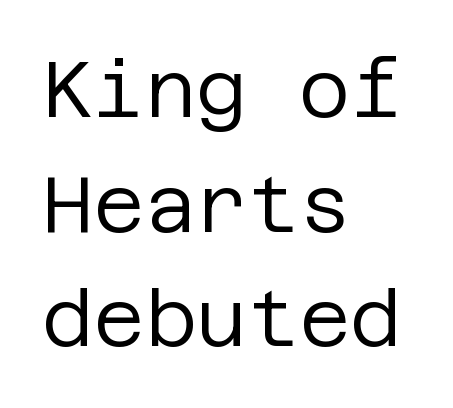
The image shows 79 px regular-weight sans-serif type, upright; set left-aligned, normal line spacing (1.45x), normal letter spacing, not underlined; low stroke contrast and a large x-height.
